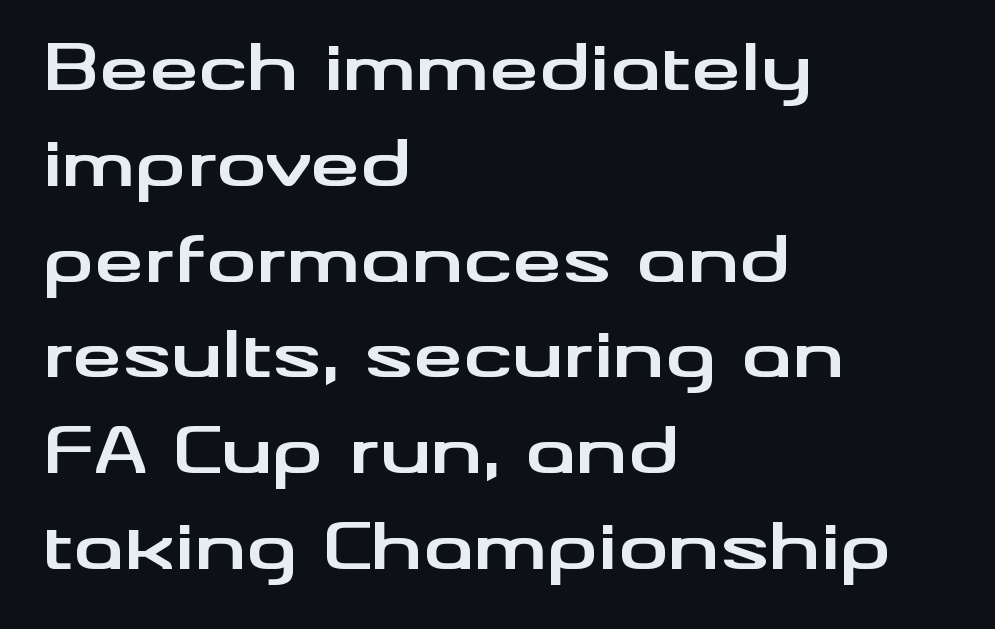
The image shows 63 px bold, wide sans-serif type, upright; set left-aligned, normal line spacing (1.52x), normal letter spacing, not underlined; medium stroke contrast and a small x-height.
